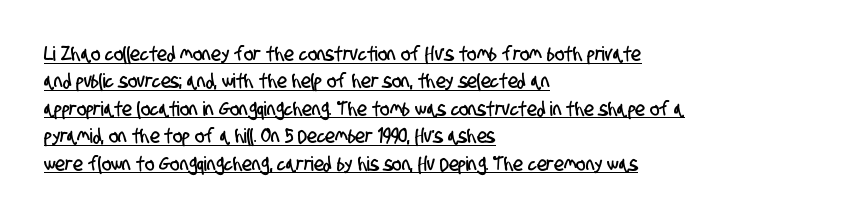
{"underline": "yes", "align": "left", "line_spacing": "normal", "line_spacing_ratio": 1.37, "letter_spacing": "normal", "letter_spacing_em": 0.0, "glyph_px": 20}
